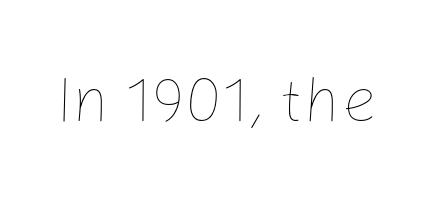
Is this a fixed-width face? No — the glyphs have proportional, varying widths. The baseline area is clear. Is the letter spacing exaggerated? No — it looks like the ordinary default. Summary of weight: not heavy and not bold. This is roman type, the default non-slanted kind.
